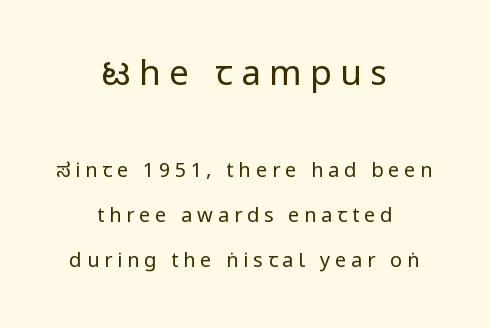
Q: Is the text bold? A: No.
Q: Is the text italic (slanted)? A: No, it is upright.
Q: Is the typeface a serif or a sans-serif typeface? A: Sans-serif.
Q: Is the text underlined? A: No.
Q: How is the paragraph aligned? A: Centered.
Q: Is the spacing between letters normal or unusually wide? A: Unusually wide.
Q: Is the spacing between lines tight, normal or loose? A: Loose.
Q: Which block of text is set in a larger size, the first (top) or the second (bottom)? A: The first (top) one.
Q: Width (condensed, normal, or wide)? A: Condensed.
Q: Stroke contrast? A: Low.
Q: x-height? A: Large.
Q: Monospaced? A: No.
